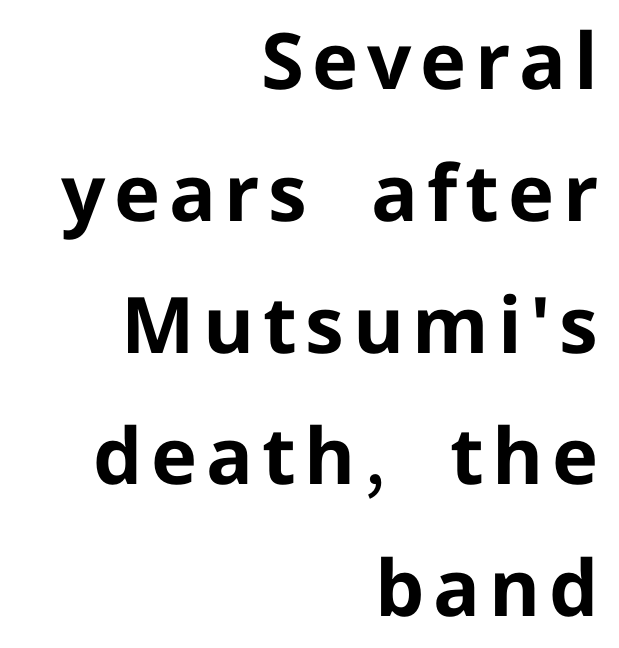
{"serif": "no", "italic": "no", "bold": "yes", "weight": "bold", "width": "normal", "stroke_contrast": "low", "x_height": "medium", "monospaced": "no", "underline": "no", "align": "right", "line_spacing": "normal", "line_spacing_ratio": 1.69, "glyph_px": 78}
